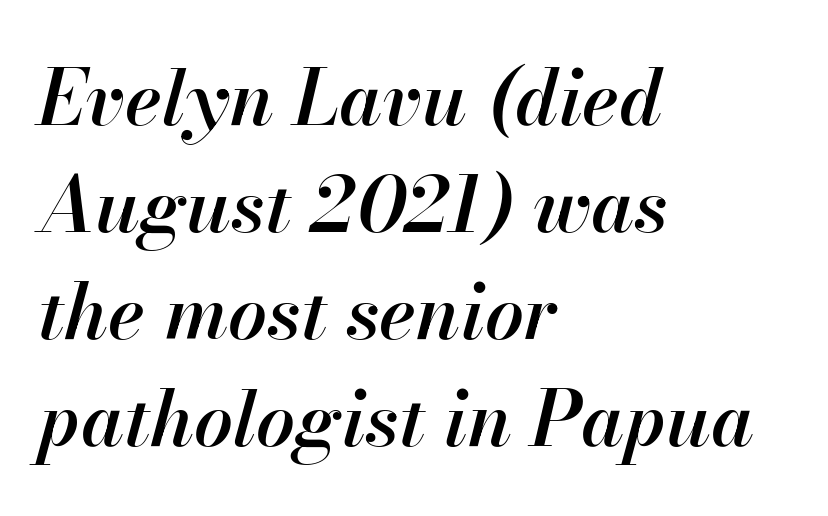
The image shows 77 px semibold type, italic (leaning right); set left-aligned, normal line spacing (1.39x), normal letter spacing, not underlined; high stroke contrast and a small x-height.
